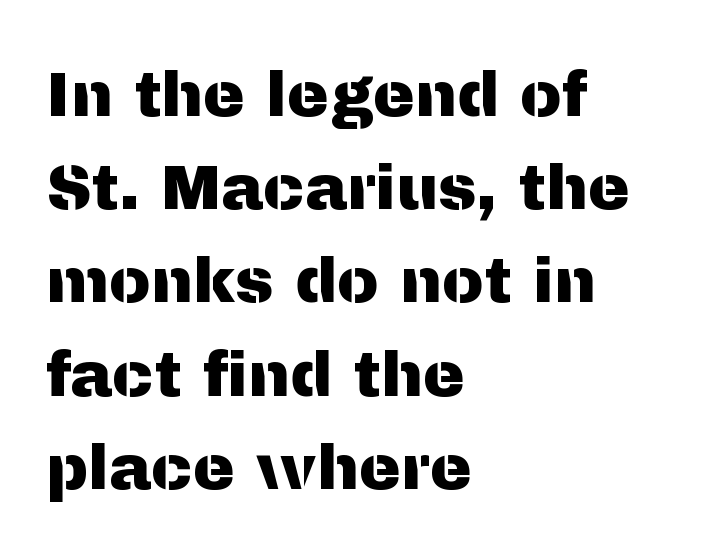
Unlike italic type, these characters show no tilt at all. Letters rest on an invisible, unmarked baseline. The font family rendered here belongs to the sans-serif group. Think of a printed novel: that variable character pitch is what you see here. Spacing between characters is what you'd get straight out of the box. The rendering uses a moderate line-height, typical for paragraphs.
